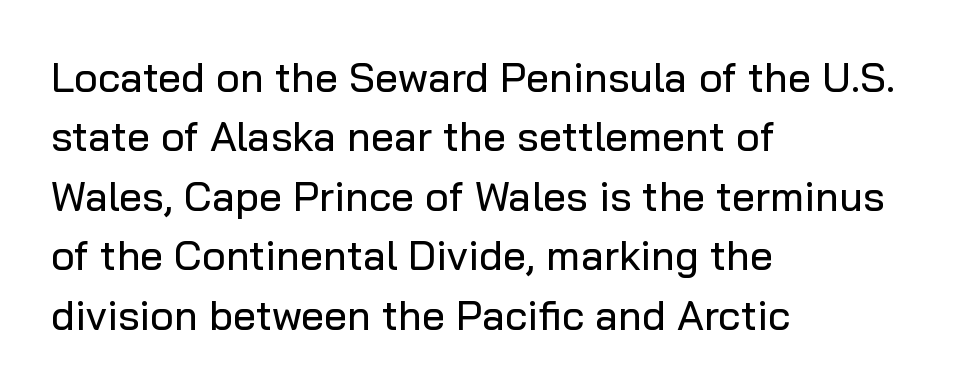
Q: Is the text italic (slanted)? A: No, it is upright.
Q: Is the typeface a serif or a sans-serif typeface? A: Sans-serif.
Q: Is the text underlined? A: No.
Q: How is the paragraph aligned? A: Left-aligned.
Q: Is the spacing between letters normal or unusually wide? A: Normal.
Q: Is the spacing between lines tight, normal or loose? A: Normal.
Q: Width (condensed, normal, or wide)? A: Normal.
Q: Stroke contrast? A: Low.
Q: x-height? A: Medium.
Q: Monospaced? A: No.
